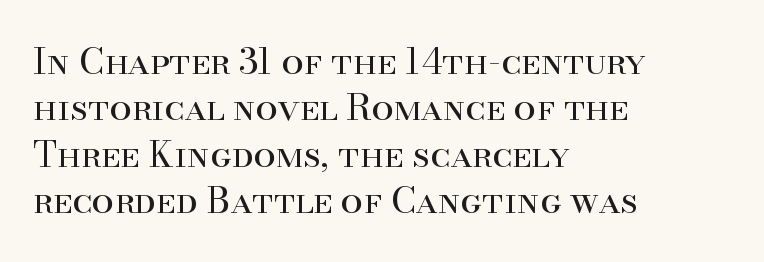
Q: Is the text bold? A: No.
Q: Is the text italic (slanted)? A: No, it is upright.
Q: Is the typeface a serif or a sans-serif typeface? A: Serif.
Q: Is the text underlined? A: No.
Q: How is the paragraph aligned? A: Left-aligned.
Q: Is the spacing between letters normal or unusually wide? A: Normal.
Q: Is the spacing between lines tight, normal or loose? A: Normal.
Q: Width (condensed, normal, or wide)? A: Normal.
Q: Stroke contrast? A: High.
Q: x-height? A: Small.
Q: Monospaced? A: No.
